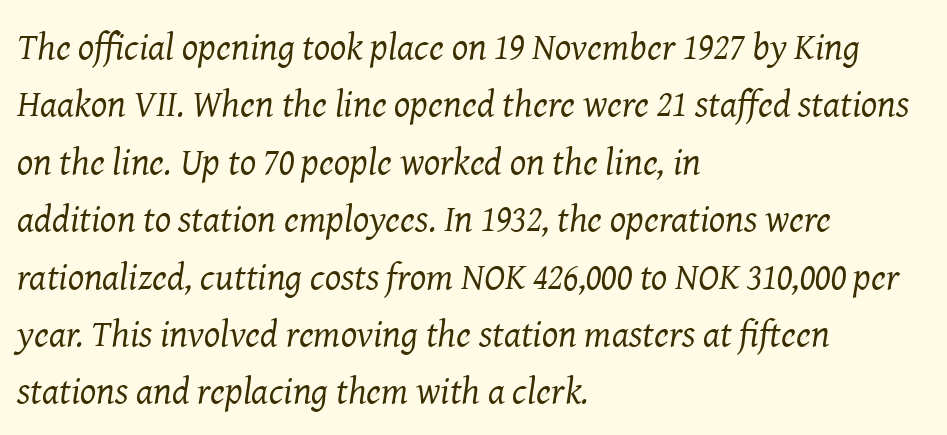
Observe the serifs anchoring each vertical stroke in this sample. Has an underline been added? It has not. Is there much room between lines? A standard amount, neither cramped nor airy. No heavy texture on the line: the type isn't bold. A student would call this left alignment; a typographer would say flush left, rag right. Note the varied advance widths — an 'i' is clearly narrower than an 'm'.
